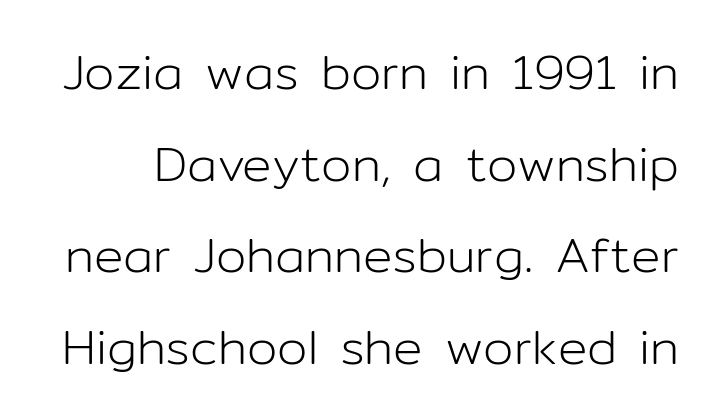
Q: Is the text bold? A: No.
Q: Is the text italic (slanted)? A: No, it is upright.
Q: Is the typeface a serif or a sans-serif typeface? A: Sans-serif.
Q: Is the text underlined? A: No.
Q: Is the spacing between letters normal or unusually wide? A: Normal.
Q: Width (condensed, normal, or wide)? A: Normal.
Q: Stroke contrast? A: Low.
Q: x-height? A: Medium.
Q: Monospaced? A: No.
